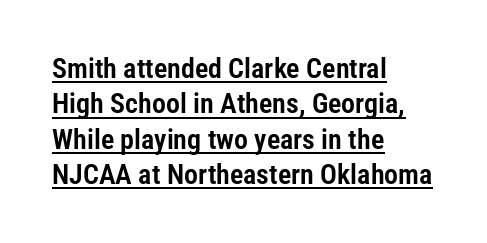
In terms of letterspacing, this is plain default setting. Ordinary non-slanted type is in use. Normally led — the rows are evenly, conventionally spaced. Every row of glyphs begins at an identical x-position on the left.
